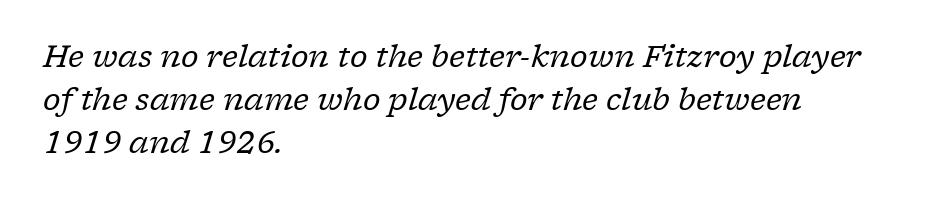
Q: Is the text bold? A: No.
Q: Is the text italic (slanted)? A: Yes, it leans right by about 17 degrees.
Q: Is the typeface a serif or a sans-serif typeface? A: Serif.
Q: Is the text underlined? A: No.
Q: How is the paragraph aligned? A: Left-aligned.
Q: Is the spacing between letters normal or unusually wide? A: Normal.
Q: Is the spacing between lines tight, normal or loose? A: Normal.
Q: Width (condensed, normal, or wide)? A: Normal.
Q: Stroke contrast? A: Low.
Q: x-height? A: Medium.
Q: Monospaced? A: No.
